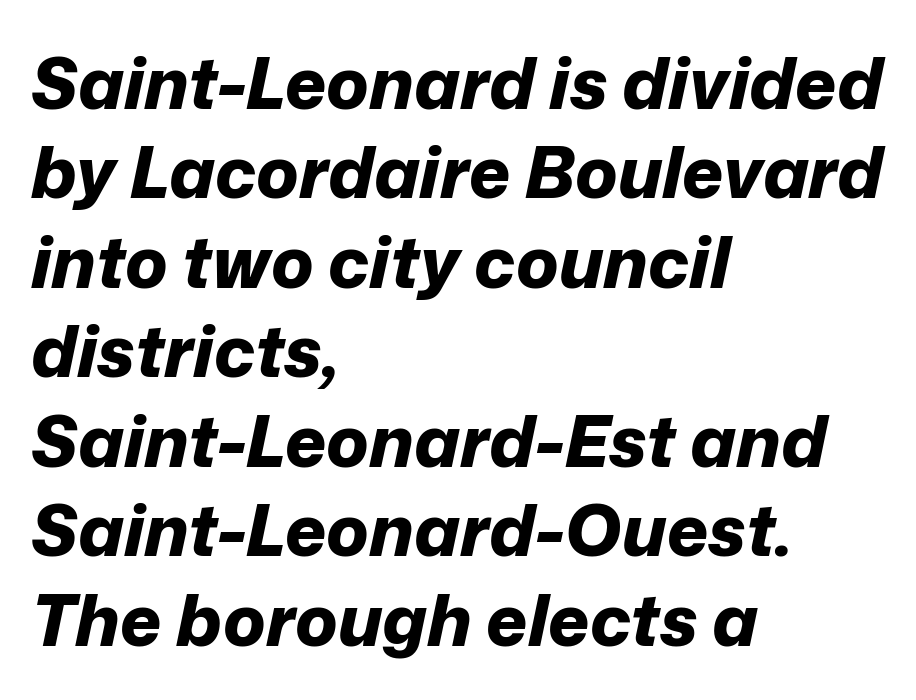
Q: Is the text bold? A: Yes.
Q: Is the text italic (slanted)? A: Yes, it leans right by about 12 degrees.
Q: Is the text underlined? A: No.
Q: How is the paragraph aligned? A: Left-aligned.
Q: Is the spacing between letters normal or unusually wide? A: Normal.
Q: Is the spacing between lines tight, normal or loose? A: Normal.
Q: Width (condensed, normal, or wide)? A: Normal.
Q: Stroke contrast? A: Low.
Q: x-height? A: Medium.
Q: Monospaced? A: No.
